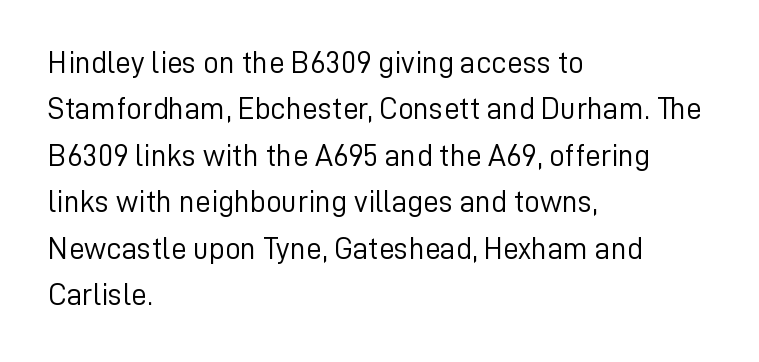
The image shows 31 px light sans-serif type, upright; set left-aligned, normal line spacing (1.5x), normal letter spacing, not underlined; low stroke contrast and a medium x-height.
